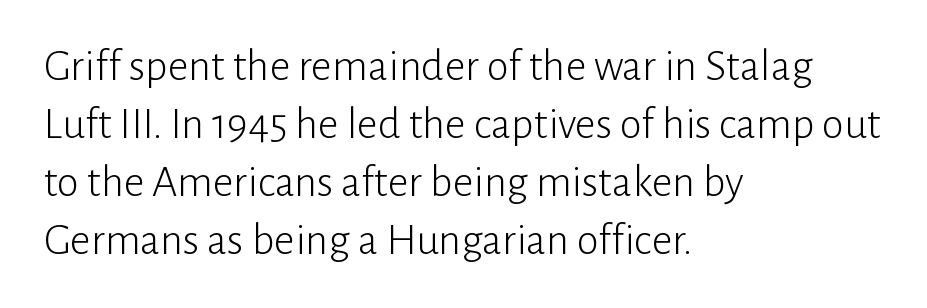
Upright lettering throughout. The face used here is a sans, in the tradition of grotesques and geometrics. A classic flush-left, rag-right setting is used for this passage. Heft: none added — not bold. The foot of each line stays bare and open. Character widths vary here, with narrow letters taking less room than wide ones.
